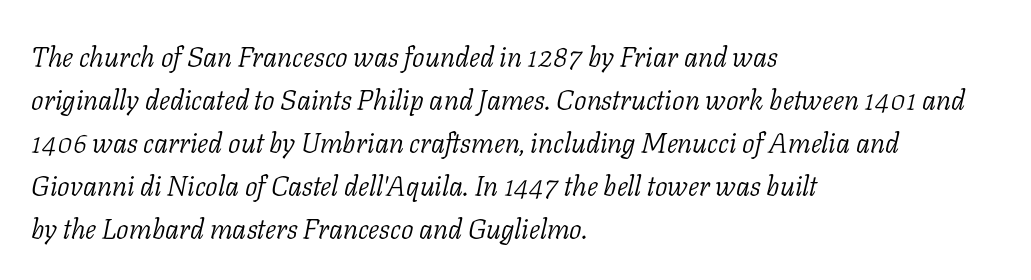
Q: Is the text bold? A: No.
Q: Is the text italic (slanted)? A: Yes, it leans right by about 11 degrees.
Q: Is the typeface a serif or a sans-serif typeface? A: Serif.
Q: Is the text underlined? A: No.
Q: How is the paragraph aligned? A: Left-aligned.
Q: Is the spacing between letters normal or unusually wide? A: Normal.
Q: Is the spacing between lines tight, normal or loose? A: Normal.
Q: Width (condensed, normal, or wide)? A: Normal.
Q: Stroke contrast? A: Low.
Q: x-height? A: Medium.
Q: Monospaced? A: No.
